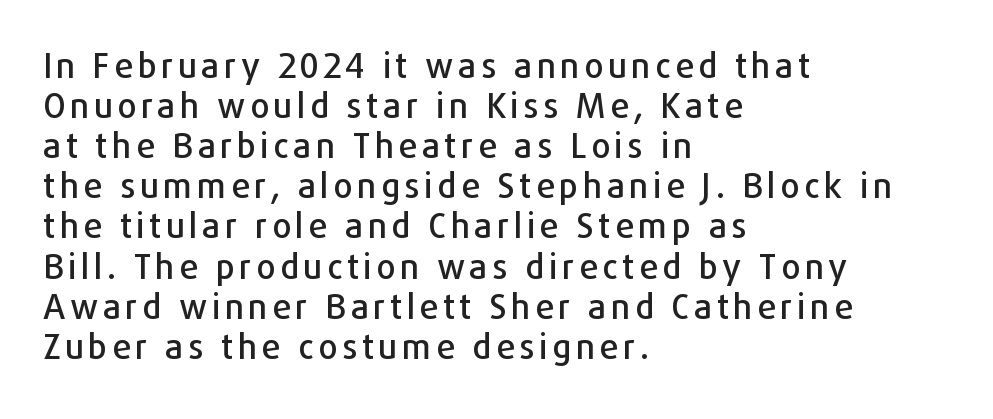
The image shows 34 px sans-serif type, upright; set left-aligned, line spacing 1.18x, not underlined; low stroke contrast and a medium x-height.
